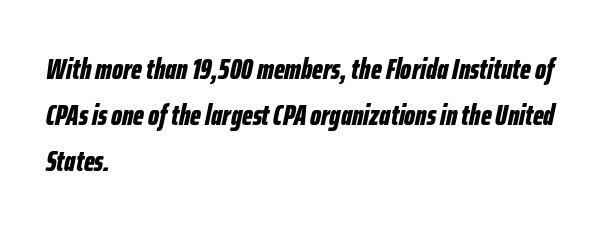
{"italic": "yes", "lean": "right", "slant_degrees": 12, "bold": "yes", "weight": "bold", "width": "condensed", "stroke_contrast": "low", "x_height": "medium", "monospaced": "no", "underline": "no", "align": "left", "line_spacing": "normal", "line_spacing_ratio": 1.59, "letter_spacing": "normal", "letter_spacing_em": 0.0, "glyph_px": 29}
